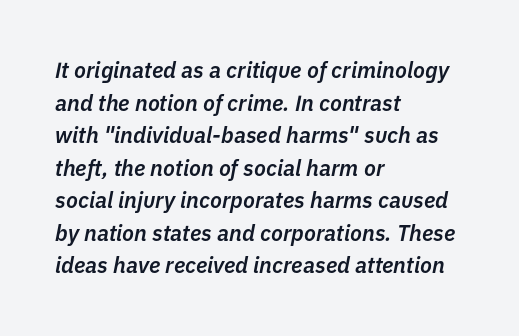
The image shows 22 px text type, italic (leaning right); set left-aligned, normal line spacing (1.48x), normal letter spacing, not underlined.
